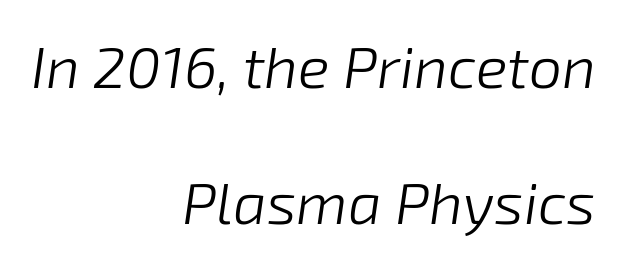
The image shows 59 px light type, italic (leaning right); set right-aligned, loose line spacing (2.31x), normal letter spacing, not underlined; low stroke contrast and a medium x-height.
